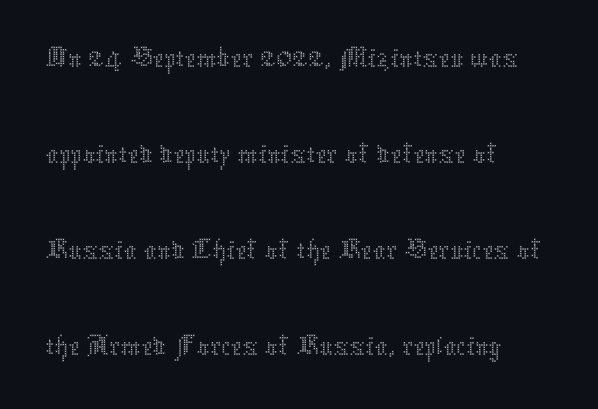
{"italic": "no", "bold": "no", "weight": "thin", "width": "normal", "stroke_contrast": "medium", "x_height": "medium", "monospaced": "no", "underline": "no", "align": "left", "line_spacing": "normal", "line_spacing_ratio": 1.5, "letter_spacing": "normal", "letter_spacing_em": 0.0, "glyph_px": 64}
